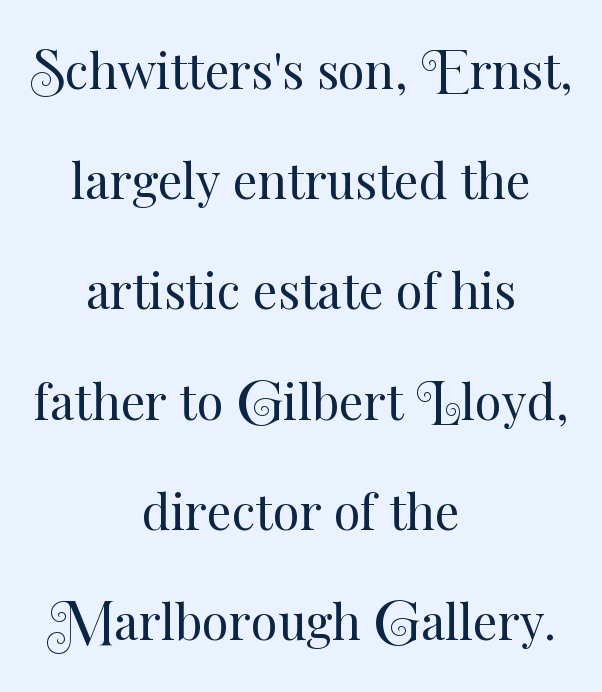
The image shows 49 px regular-weight type, upright; set centered, loose line spacing (2.25x), normal letter spacing, not underlined; medium stroke contrast and a small x-height.
